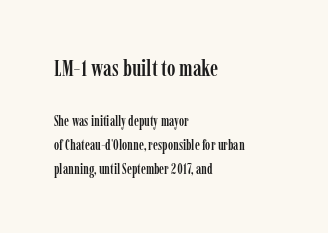
Q: Is the text italic (slanted)? A: No, it is upright.
Q: Is the text underlined? A: No.
Q: How is the paragraph aligned? A: Left-aligned.
Q: Is the spacing between letters normal or unusually wide? A: Normal.
Q: Which block of text is set in a larger size, the first (top) or the second (bottom)? A: The first (top) one.
